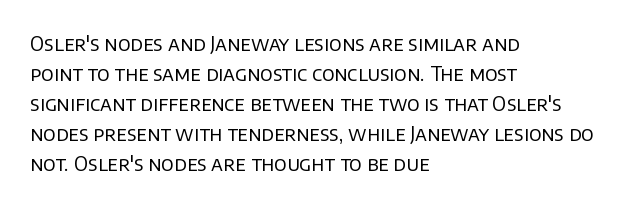
{"italic": "no", "bold": "no", "underline": "no", "align": "left", "line_spacing": "normal", "line_spacing_ratio": 1.5, "letter_spacing": "normal", "letter_spacing_em": 0.0, "glyph_px": 20}
